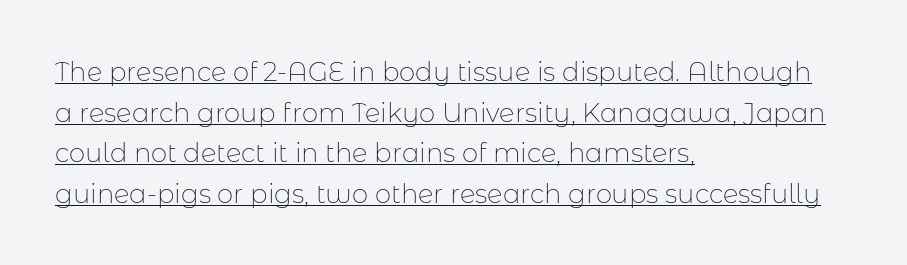
Notice how descenders clear the ascenders below comfortably — that's standard leading. The font is comparable to plain body text, perhaps lighter. The horizontal fit of the characters is conventional and even. Designer's note — italics off, roman on. Horizontally, the lines are justified to the leading edge only. This rendering features underlined lettering.
